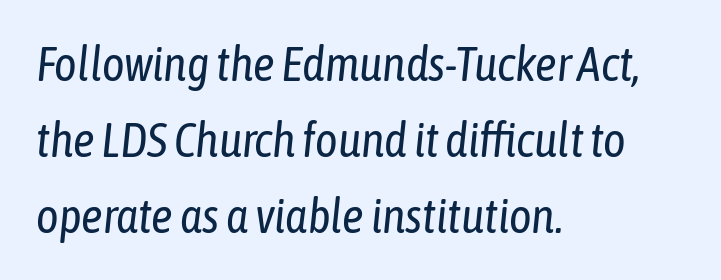
The image shows 48 px regular-weight, condensed type, italic (leaning right); set left-aligned, normal line spacing (1.58x), normal letter spacing, not underlined; low stroke contrast and a medium x-height.
